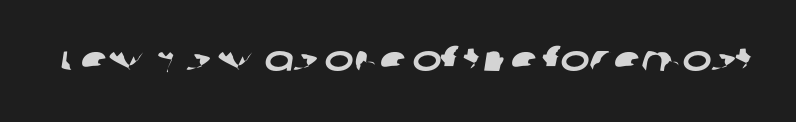
Typographically, this falls in the sans-serif category. Look at the tracking — it's just the regular setting, nothing added. Character widths vary here, with narrow letters taking less room than wide ones. Nobody drew a line under any word here.
